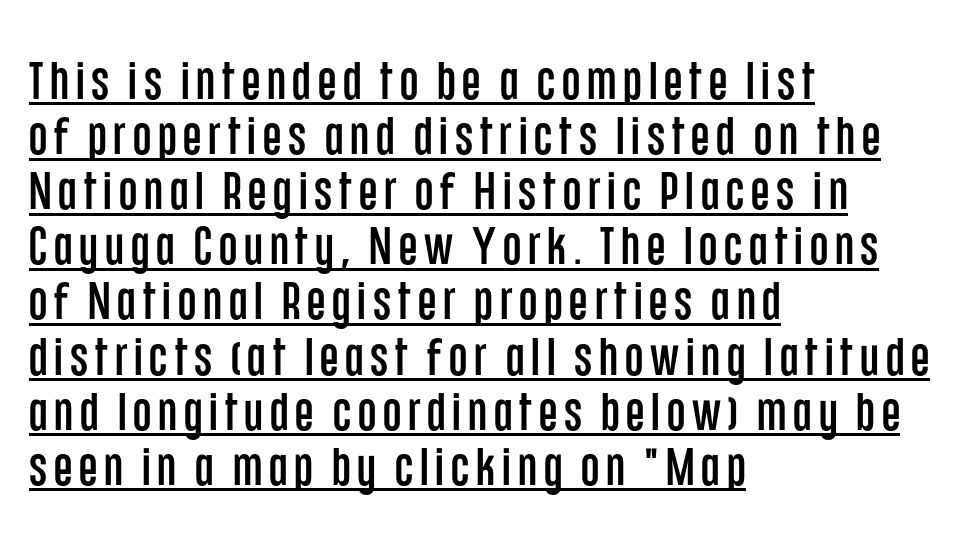
The type sits square on the baseline with zero lean. Regarding leading, the lines here are crowded together. Is this a fixed-width face? No — the glyphs have proportional, varying widths. The lettering is marked with a stroke running underneath it. One-word summary of the alignment: left.
